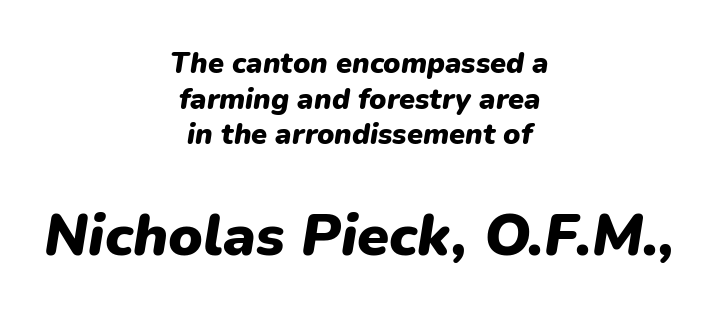
The image shows 58 px heavy type, italic (leaning right); set centered, line spacing 1.23x, normal letter spacing, not underlined; the second (bottom) block is 2.0x larger; low stroke contrast and a medium x-height.
